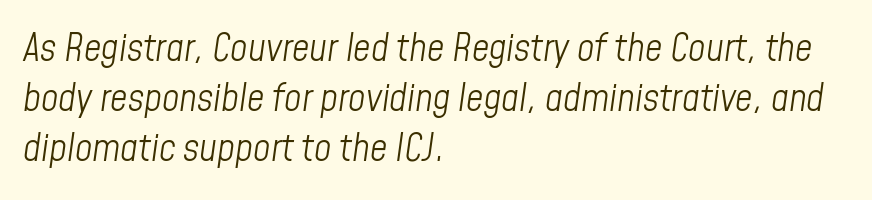
The image shows 38 px light, condensed type, italic (leaning right); set left-aligned, normal line spacing (1.31x), normal letter spacing, not underlined; low stroke contrast and a medium x-height.
